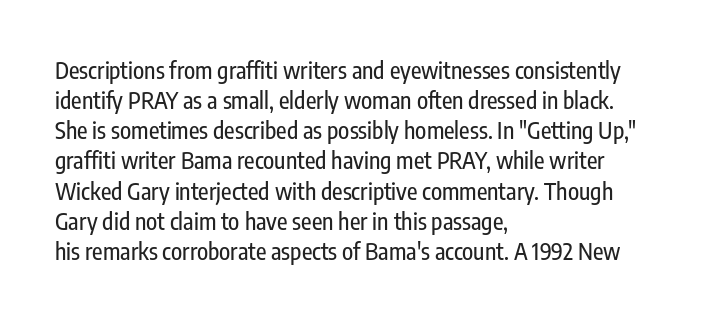
{"italic": "no", "underline": "no", "align": "left", "line_spacing": "normal", "line_spacing_ratio": 1.31, "letter_spacing": "normal", "letter_spacing_em": 0.0, "glyph_px": 23}
